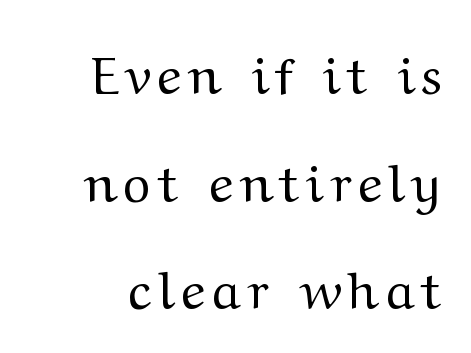
Q: Is the text bold? A: No.
Q: Is the text italic (slanted)? A: No, it is upright.
Q: Is the typeface a serif or a sans-serif typeface? A: Serif.
Q: Is the text underlined? A: No.
Q: Is the spacing between lines tight, normal or loose? A: Loose.
Q: Width (condensed, normal, or wide)? A: Wide.
Q: Stroke contrast? A: Medium.
Q: x-height? A: Medium.
Q: Monospaced? A: No.
